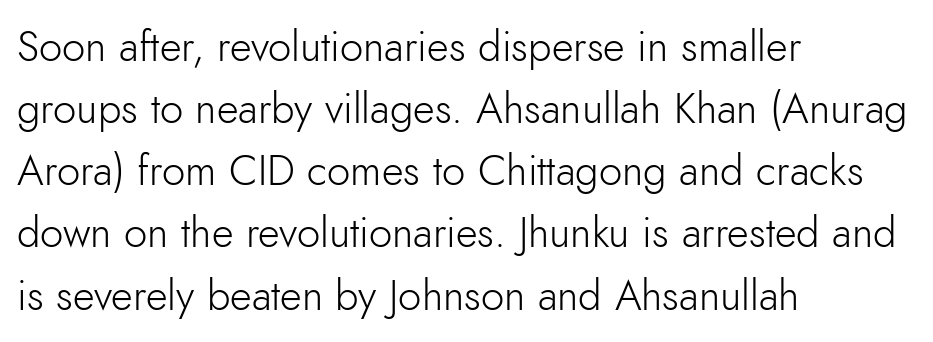
Q: Is the text bold? A: No.
Q: Is the text italic (slanted)? A: No, it is upright.
Q: Is the typeface a serif or a sans-serif typeface? A: Sans-serif.
Q: Is the text underlined? A: No.
Q: How is the paragraph aligned? A: Left-aligned.
Q: Is the spacing between letters normal or unusually wide? A: Normal.
Q: Is the spacing between lines tight, normal or loose? A: Normal.
Q: Width (condensed, normal, or wide)? A: Normal.
Q: Stroke contrast? A: Low.
Q: x-height? A: Small.
Q: Monospaced? A: No.
